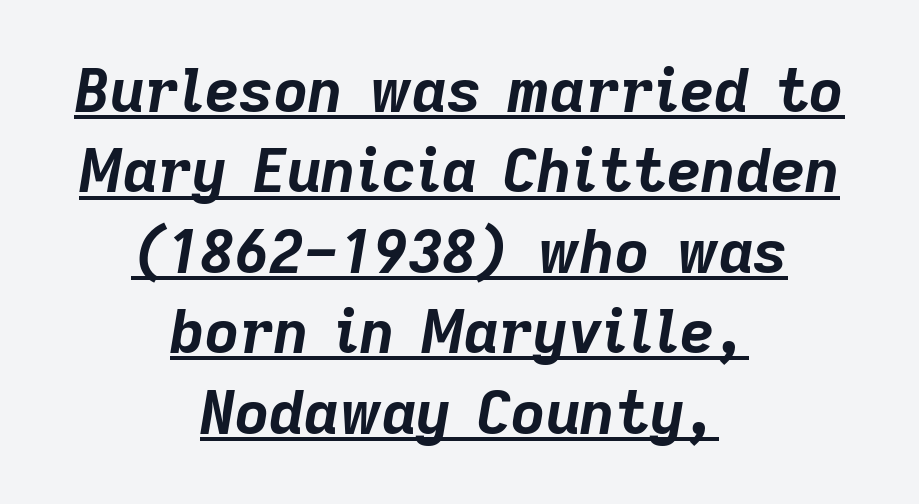
A centered setting, common on invitations and titles, is used for this passage. Would a proofreader flag this as italicized? Yes. Nobody touched the tracking dial on this one. Note the varied advance widths — an 'i' is clearly narrower than an 'm'.
